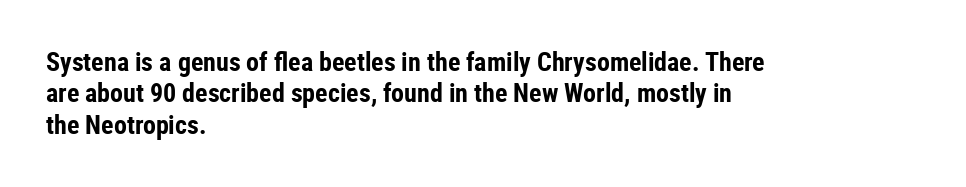
{"italic": "no", "bold": "yes", "underline": "no", "align": "left", "line_spacing_ratio": 1.21, "letter_spacing": "normal", "letter_spacing_em": 0.0, "glyph_px": 26}
